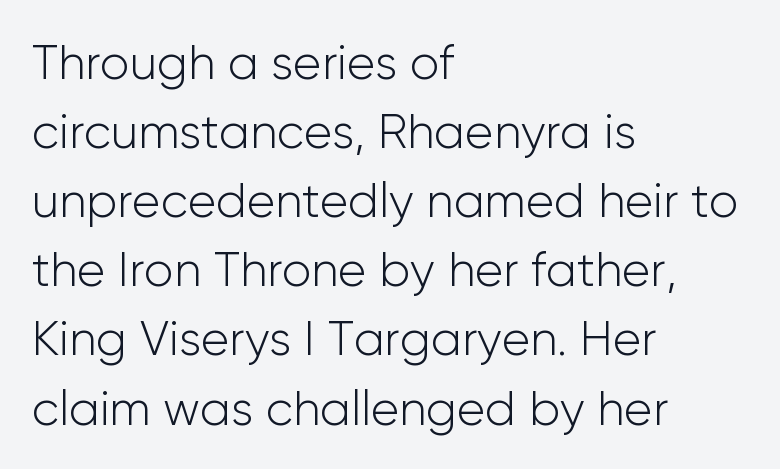
Q: Is the text bold? A: No.
Q: Is the text italic (slanted)? A: No, it is upright.
Q: Is the typeface a serif or a sans-serif typeface? A: Sans-serif.
Q: Is the text underlined? A: No.
Q: How is the paragraph aligned? A: Left-aligned.
Q: Is the spacing between letters normal or unusually wide? A: Normal.
Q: Is the spacing between lines tight, normal or loose? A: Normal.
Q: Width (condensed, normal, or wide)? A: Normal.
Q: Stroke contrast? A: Low.
Q: x-height? A: Medium.
Q: Monospaced? A: No.
